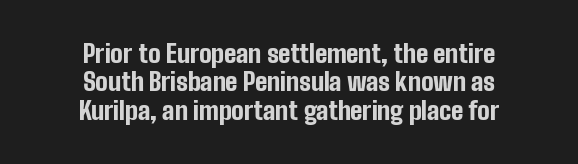
Q: Is the text bold? A: Yes.
Q: Is the text italic (slanted)? A: No, it is upright.
Q: Is the text underlined? A: No.
Q: How is the paragraph aligned? A: Centered.
Q: Is the spacing between letters normal or unusually wide? A: Normal.
Q: Is the spacing between lines tight, normal or loose? A: Tight.
